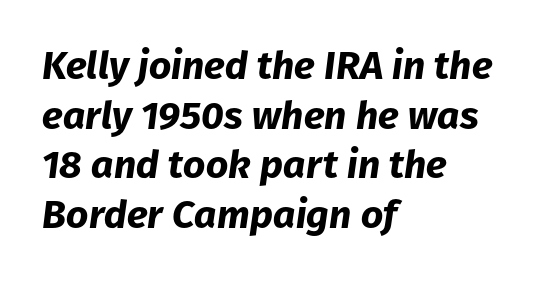
The image shows 39 px bold type, italic (leaning right); set left-aligned, normal line spacing (1.27x), normal letter spacing, not underlined; low stroke contrast and a medium x-height.
